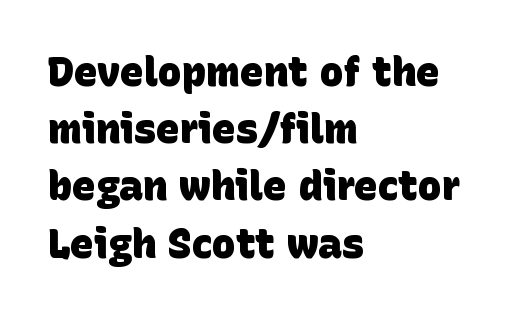
Here the glyphs are tracked normally, forming tight word shapes. Quick note: underline off. Proportional: the letters do not fall into vertical columns. The block of text has a typical density, with ordinary space between rows.
